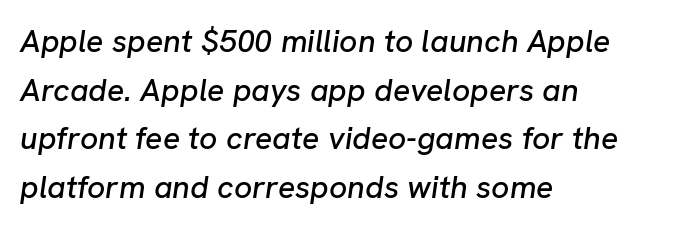
Baseline-to-baseline distance is the conventional proportion of letter height. Every row of glyphs begins at an identical x-position on the left. Would a proofreader flag this as italicized? Yes. The space beneath each line is pristine and unruled. The passage shown is typed in a proportional face where columns would drift.
